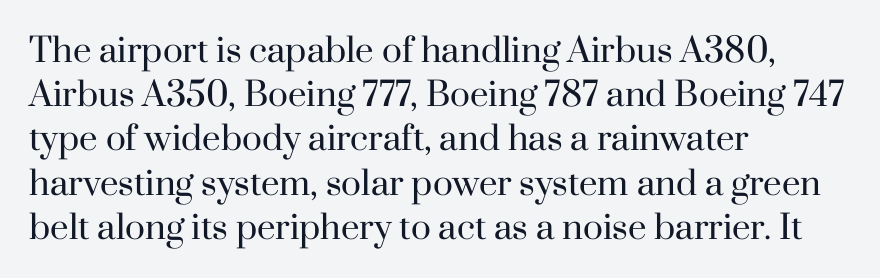
Q: Is the text bold? A: No.
Q: Is the text italic (slanted)? A: No, it is upright.
Q: Is the typeface a serif or a sans-serif typeface? A: Serif.
Q: Is the text underlined? A: No.
Q: How is the paragraph aligned? A: Left-aligned.
Q: Is the spacing between letters normal or unusually wide? A: Normal.
Q: Is the spacing between lines tight, normal or loose? A: Normal.
Q: Width (condensed, normal, or wide)? A: Normal.
Q: Stroke contrast? A: High.
Q: x-height? A: Small.
Q: Monospaced? A: No.
